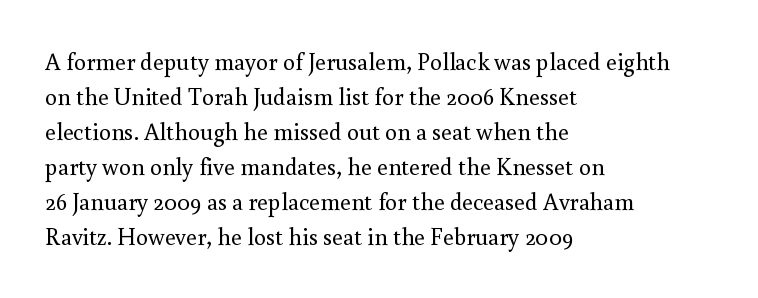
Q: Is the text bold? A: No.
Q: Is the text italic (slanted)? A: No, it is upright.
Q: Is the text underlined? A: No.
Q: How is the paragraph aligned? A: Left-aligned.
Q: Is the spacing between letters normal or unusually wide? A: Normal.
Q: Is the spacing between lines tight, normal or loose? A: Normal.
